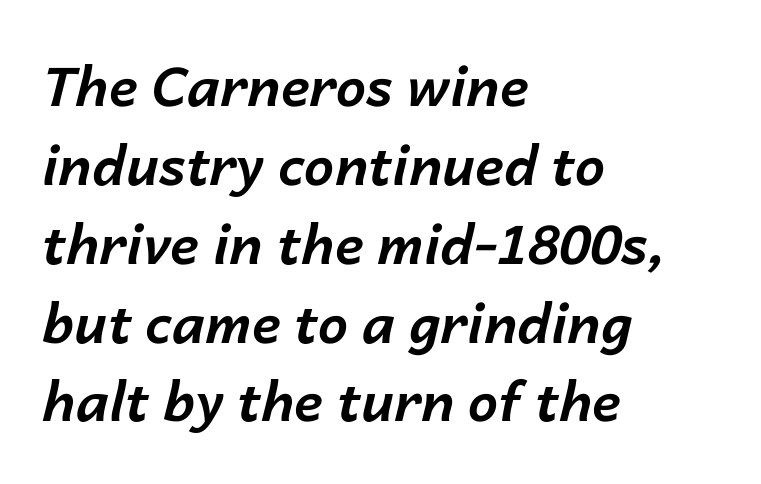
You could not count columns in this text — the font is proportionally spaced. No extra tracking has been applied to these lines. The lines are quadded left. Rows of type keep a routine distance in the vertical direction. Style check: oblique. Weight: bold.
